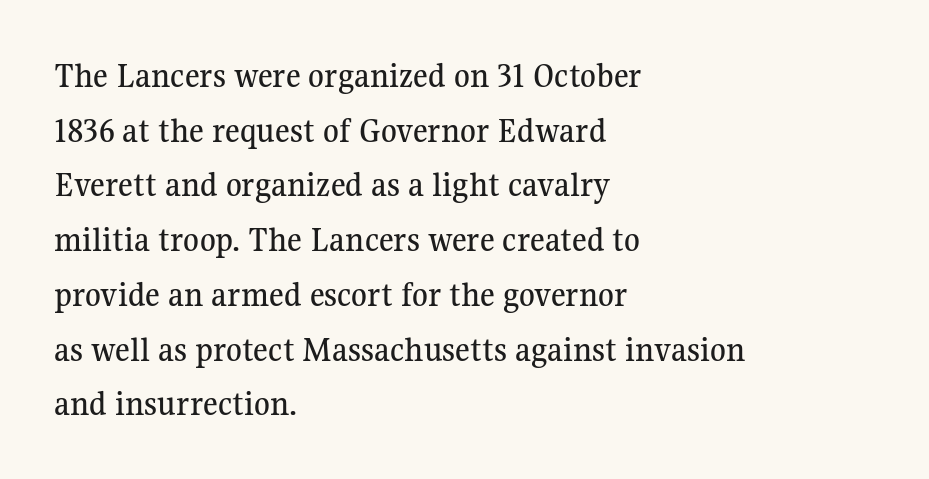
Each letter keeps its own natural width here, so spacing adapts to shape. These lines sit exactly where default settings would place them. The typeface chosen for these lines features serifs. Descenders are the only things crossing below the line. Reading down the block, your eye returns to a fixed left position each line.
